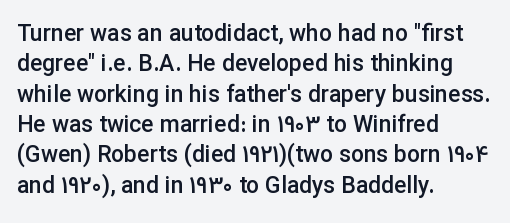
The space between consecutive lines is moderate. Each glyph is drawn with semibold strokes, heavier than normal yet not fully bold. Casual observation: everything's shoved over to the left. Letters rest on an invisible, unmarked baseline. It's the straight-up-and-down kind of type. Standard letterfit; no display-style spreading of the glyphs.
